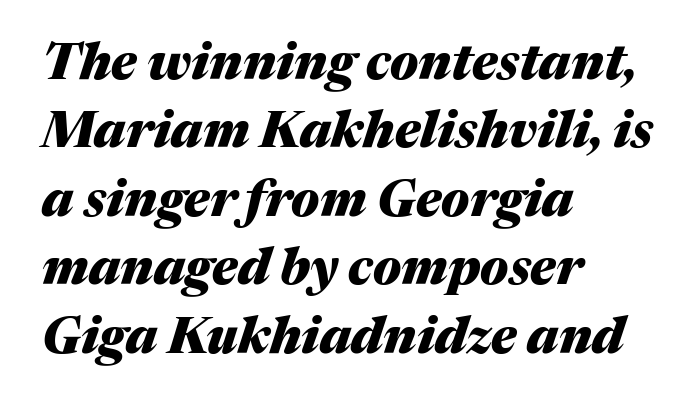
{"italic": "yes", "lean": "right", "slant_degrees": 17, "bold": "yes", "weight": "heavy", "width": "normal", "stroke_contrast": "medium", "x_height": "medium", "monospaced": "no", "underline": "no", "align": "left", "line_spacing": "normal", "line_spacing_ratio": 1.37, "letter_spacing": "normal", "letter_spacing_em": 0.0, "glyph_px": 50}
